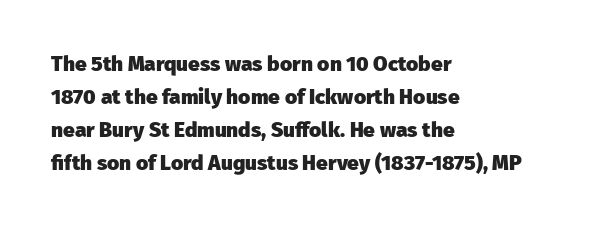
The sample has been set heavy, in full bold. Any mark beneath the type? The region is blank. The ragged edge is on the right, which tells us the setting is flush left. This sample uses plain, unmodified letter spacing. Posture: vertical. Does the leading feel generous? No, just average.
